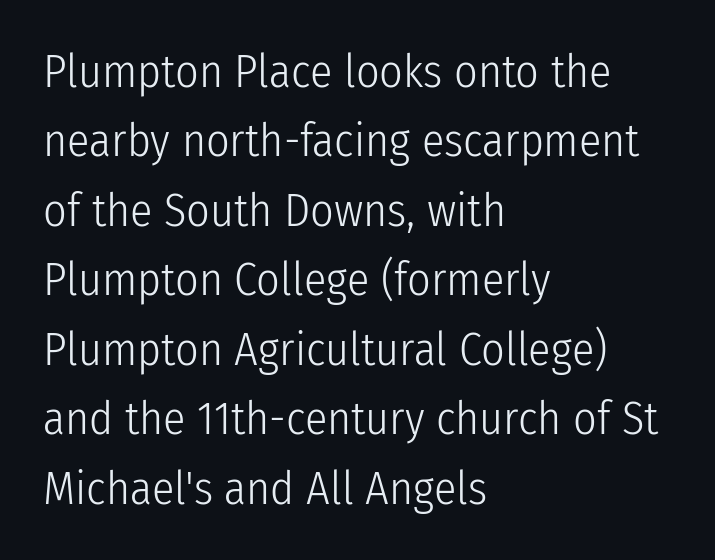
No word sits above an underline. This is roman type, the default non-slanted kind. Looks like regular typesetting: each glyph gets only the width it needs. Compared with a typical body face, this is equally light or lighter still. Nobody touched the tracking dial on this one. Compared with a centered layout, this one pins lines to the left instead.
